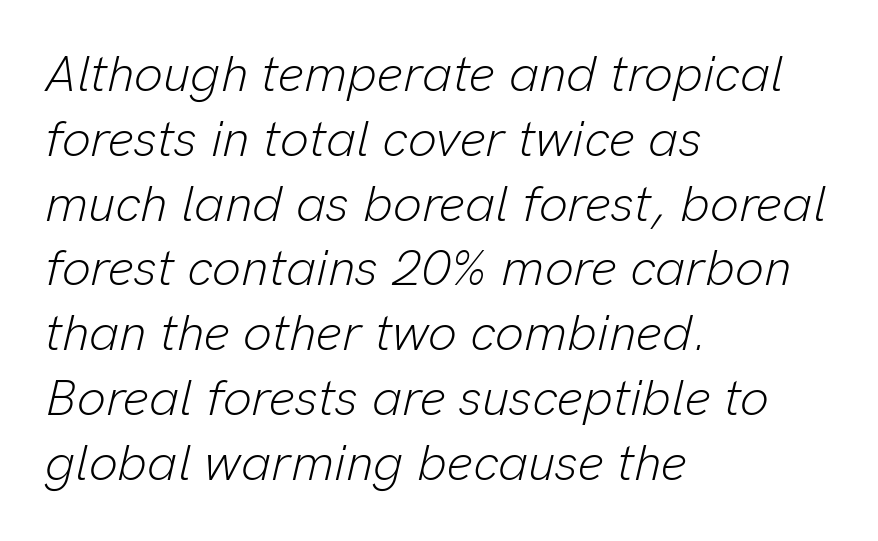
Do the characters align in a grid? No, the font is proportional. Between one letter and the next there's only the usual sliver of space. Typeset ragged right — the left edge is the straight one. Slant detected: the letters are inclined. Descenders hang freely into open space. The designer left line spacing at the default.
